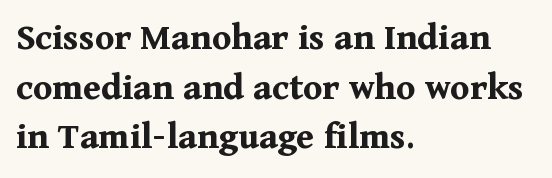
Set as a true bold cut, around the 700 mark. This is roman type, the default non-slanted kind. Look at the tracking — it's just the regular setting, nothing added. The paragraph has a hard left edge and a soft right edge. Proportional: the letters do not fall into vertical columns.
